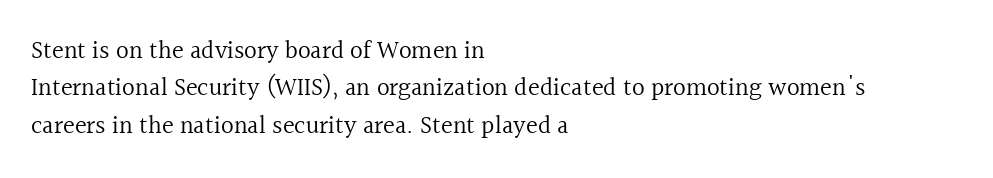
Q: Is the text bold? A: No.
Q: Is the text italic (slanted)? A: No, it is upright.
Q: Is the text underlined? A: No.
Q: How is the paragraph aligned? A: Left-aligned.
Q: Is the spacing between letters normal or unusually wide? A: Normal.
Q: Is the spacing between lines tight, normal or loose? A: Normal.
